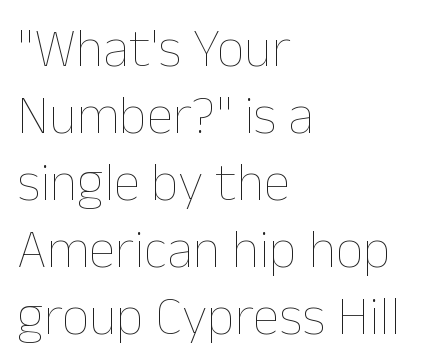
No heavy texture on the line: the type isn't bold. This sample has the flowing, uneven cadence of proportional lettering. Rule under the text: the space is simply empty. All the whitespace from short lines collects on the right. Characters remain perfectly vertical along every line.
